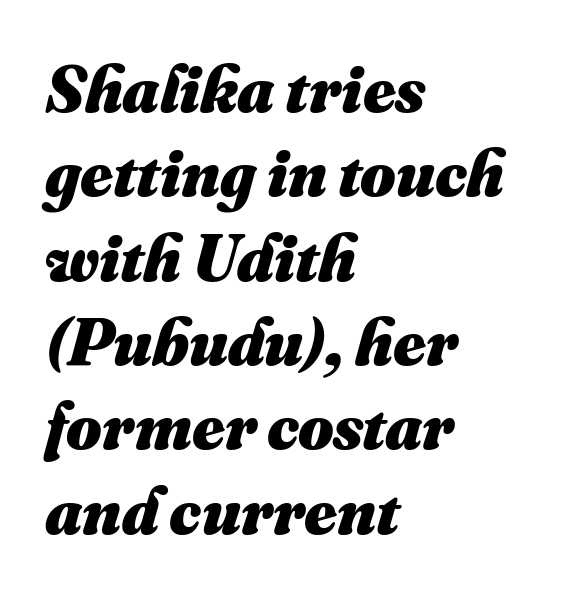
The image shows 68 px heavy type; set left-aligned, line spacing 1.24x, normal letter spacing, not underlined; medium stroke contrast and a small x-height.
